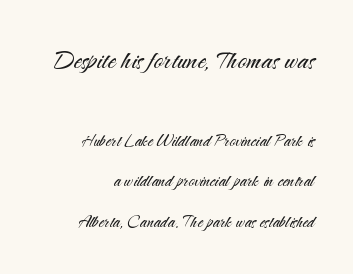
{"serif": "no", "bold": "no", "weight": "light", "width": "normal", "stroke_contrast": "medium", "x_height": "small", "monospaced": "no", "underline": "no", "align": "right", "line_spacing": "loose", "line_spacing_ratio": 1.94, "letter_spacing": "normal", "letter_spacing_em": 0.0, "larger_block": "first", "size_ratio": 1.52, "glyph_px": 32}
